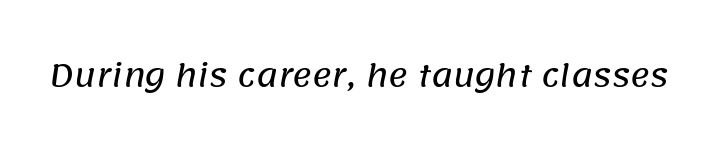
{"serif": "no", "width": "normal", "stroke_contrast": "low", "x_height": "large", "monospaced": "no", "underline": "no", "letter_spacing": "normal", "letter_spacing_em": 0.0, "glyph_px": 30}
